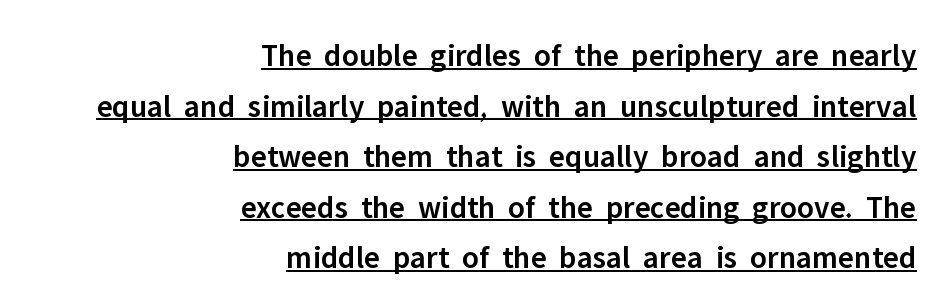
The lettering holds an erect, upright posture throughout. In terms of weight, the rendering is demibold, just under bold. This sample carries an underscore along the baseline area. A student would call this right alignment; a typographer would say flush right, rag left. Tracking value appears to be zero — textbook default spacing. Each letter keeps its own natural width here, so spacing adapts to shape.
